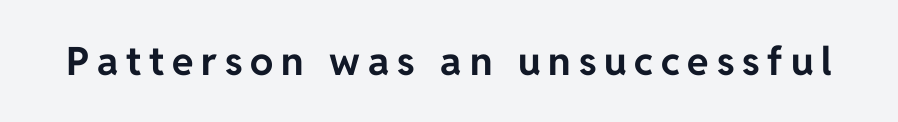
{"serif": "no", "italic": "no", "bold": "yes", "weight": "bold", "width": "normal", "stroke_contrast": "low", "x_height": "medium", "monospaced": "no", "underline": "no", "letter_spacing": "wide", "letter_spacing_em": 0.2, "glyph_px": 39}
